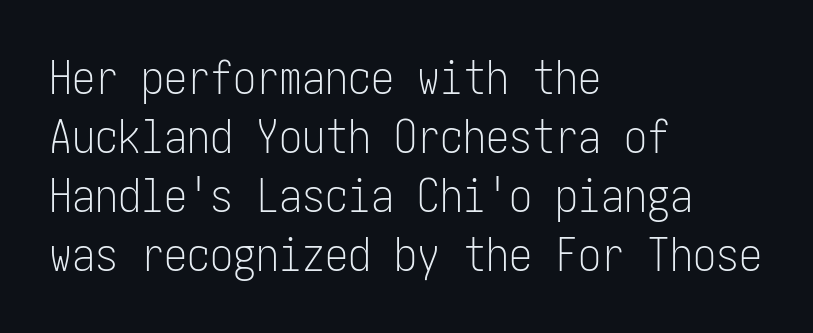
Q: Is the text bold? A: No.
Q: Is the text italic (slanted)? A: No, it is upright.
Q: Is the typeface a serif or a sans-serif typeface? A: Sans-serif.
Q: Is the text underlined? A: No.
Q: How is the paragraph aligned? A: Left-aligned.
Q: Is the spacing between letters normal or unusually wide? A: Normal.
Q: Is the spacing between lines tight, normal or loose? A: Normal.
Q: Width (condensed, normal, or wide)? A: Condensed.
Q: Stroke contrast? A: Low.
Q: x-height? A: Medium.
